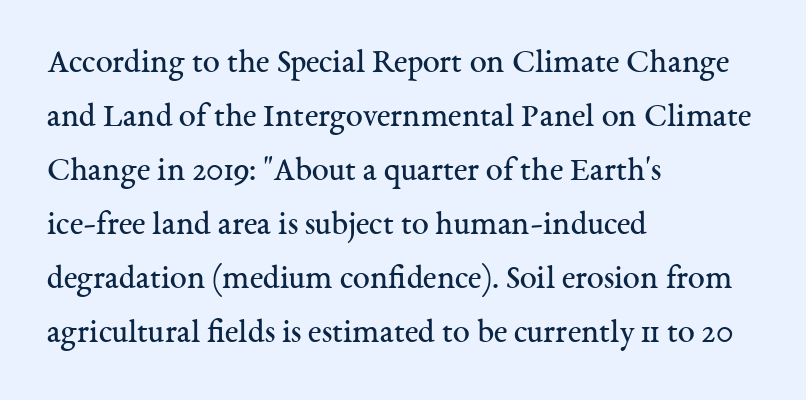
Q: Is the text bold? A: No.
Q: Is the text italic (slanted)? A: No, it is upright.
Q: Is the typeface a serif or a sans-serif typeface? A: Serif.
Q: Is the text underlined? A: No.
Q: How is the paragraph aligned? A: Left-aligned.
Q: Is the spacing between letters normal or unusually wide? A: Normal.
Q: Is the spacing between lines tight, normal or loose? A: Normal.
Q: Width (condensed, normal, or wide)? A: Normal.
Q: Stroke contrast? A: Medium.
Q: x-height? A: Medium.
Q: Monospaced? A: No.
